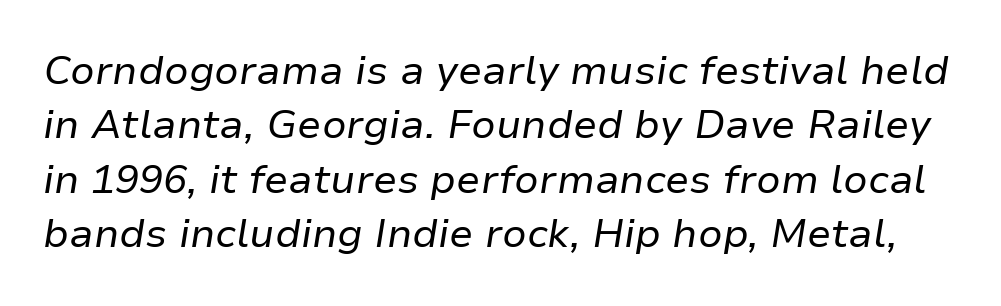
Q: Is the text bold? A: No.
Q: Is the text italic (slanted)? A: Yes, it leans right by about 9 degrees.
Q: Is the text underlined? A: No.
Q: Is the spacing between letters normal or unusually wide? A: Normal.
Q: Is the spacing between lines tight, normal or loose? A: Normal.
Q: Width (condensed, normal, or wide)? A: Normal.
Q: Stroke contrast? A: Low.
Q: x-height? A: Medium.
Q: Monospaced? A: No.
